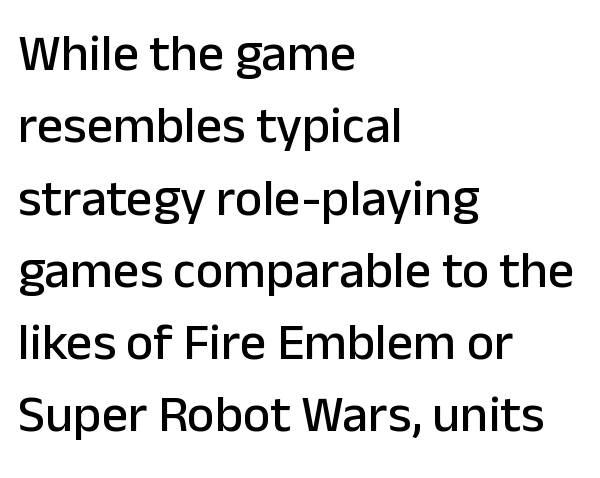
Q: Is the text italic (slanted)? A: No, it is upright.
Q: Is the typeface a serif or a sans-serif typeface? A: Sans-serif.
Q: Is the text underlined? A: No.
Q: How is the paragraph aligned? A: Left-aligned.
Q: Is the spacing between letters normal or unusually wide? A: Normal.
Q: Is the spacing between lines tight, normal or loose? A: Normal.
Q: Width (condensed, normal, or wide)? A: Normal.
Q: Stroke contrast? A: Low.
Q: x-height? A: Medium.
Q: Monospaced? A: No.
